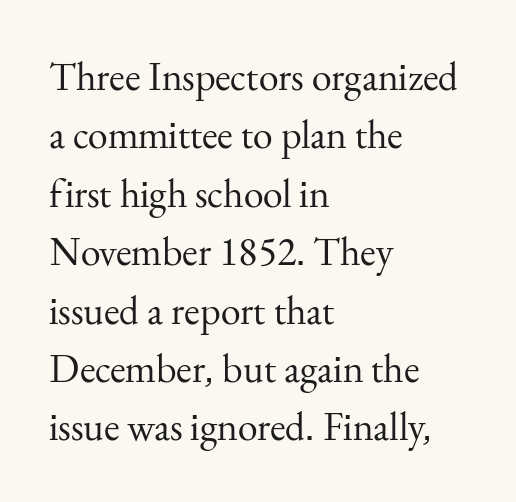
{"serif": "yes", "italic": "no", "bold": "no", "weight": "regular", "width": "normal", "stroke_contrast": "medium", "x_height": "small", "monospaced": "no", "underline": "no", "align": "left", "line_spacing": "normal", "line_spacing_ratio": 1.46, "letter_spacing": "normal", "letter_spacing_em": 0.0, "glyph_px": 40}
